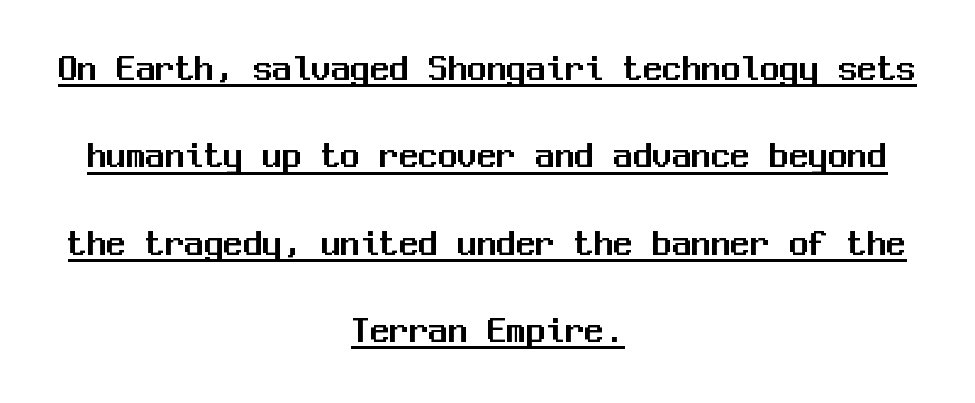
{"serif": "no", "italic": "no", "width": "normal", "stroke_contrast": "medium", "x_height": "medium", "monospaced": "yes", "underline": "yes", "align": "center", "line_spacing": "loose", "line_spacing_ratio": 2.24, "letter_spacing": "normal", "letter_spacing_em": 0.0, "glyph_px": 39}
